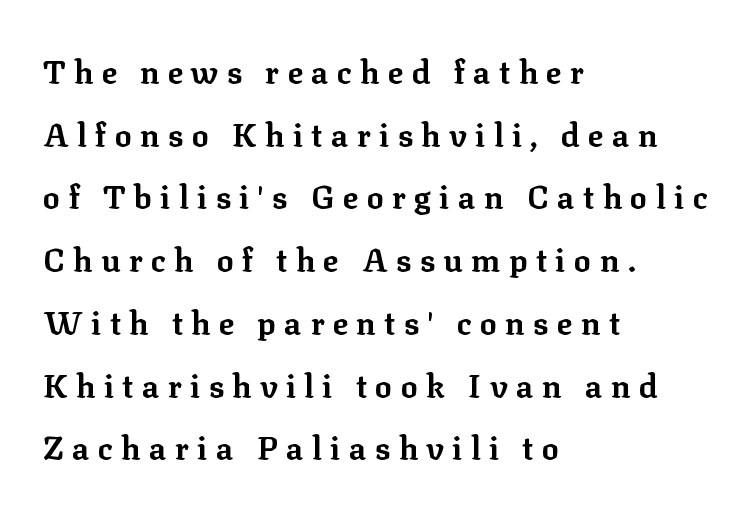
Q: Is the text bold? A: Yes.
Q: Is the text italic (slanted)? A: No, it is upright.
Q: Is the typeface a serif or a sans-serif typeface? A: Serif.
Q: Is the text underlined? A: No.
Q: How is the paragraph aligned? A: Left-aligned.
Q: Is the spacing between letters normal or unusually wide? A: Unusually wide.
Q: Is the spacing between lines tight, normal or loose? A: Loose.
Q: Width (condensed, normal, or wide)? A: Normal.
Q: Stroke contrast? A: Low.
Q: x-height? A: Medium.
Q: Monospaced? A: No.
